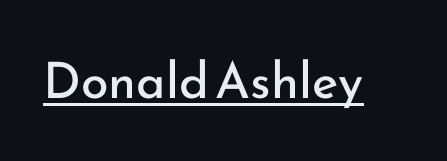
Q: Is the text bold? A: No.
Q: Is the text italic (slanted)? A: No, it is upright.
Q: Is the typeface a serif or a sans-serif typeface? A: Sans-serif.
Q: Is the text underlined? A: Yes.
Q: Is the spacing between letters normal or unusually wide? A: Normal.
Q: Width (condensed, normal, or wide)? A: Normal.
Q: Stroke contrast? A: Low.
Q: x-height? A: Small.
Q: Monospaced? A: No.
